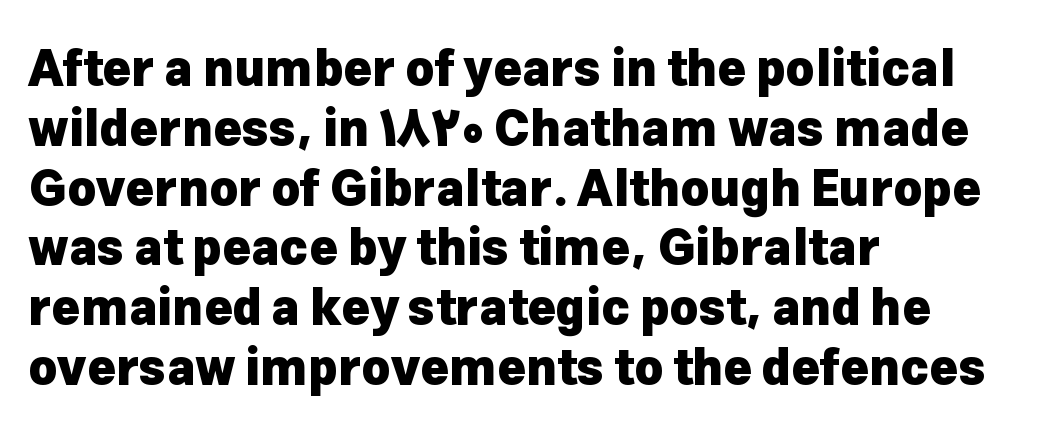
Q: Is the text bold? A: Yes.
Q: Is the text italic (slanted)? A: No, it is upright.
Q: Is the typeface a serif or a sans-serif typeface? A: Sans-serif.
Q: Is the text underlined? A: No.
Q: How is the paragraph aligned? A: Left-aligned.
Q: Is the spacing between letters normal or unusually wide? A: Normal.
Q: Width (condensed, normal, or wide)? A: Normal.
Q: Stroke contrast? A: Low.
Q: x-height? A: Medium.
Q: Monospaced? A: No.
